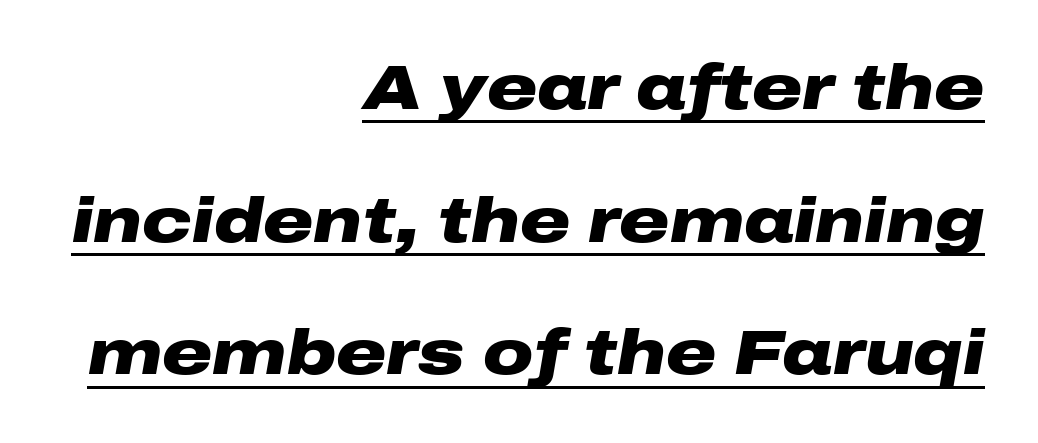
The words here are underlined. Style check: oblique. The face used here has the dense, thick strokes of a bold. A great deal of white space separates one row of letters from the next. Each letter keeps its own natural width here, so spacing adapts to shape. Which margin do the lines hug? The right one — the left edge is uneven.
